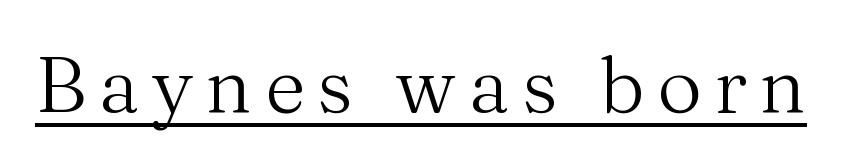
The image shows 78 px regular-weight serif type, upright; set underlined; medium stroke contrast and a medium x-height.
